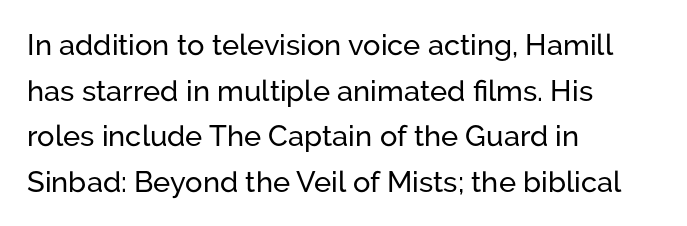
The image shows 29 px sans-serif type, upright; set left-aligned, normal line spacing (1.57x), normal letter spacing, not underlined; low stroke contrast and a medium x-height.
